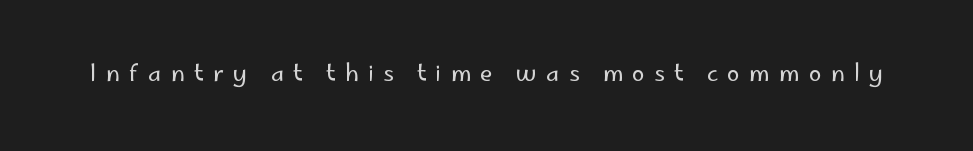
How are the letters spaced? Widely, with obvious added tracking. Beneath every word, the page is bare. It's the straight-up-and-down kind of type. Is the stroke heavy? The answer is a plain regular-or-lighter.
